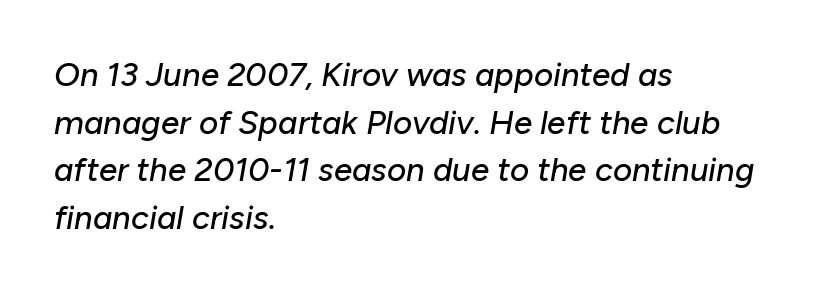
Q: Is the text italic (slanted)? A: Yes, it leans right by about 10 degrees.
Q: Is the text underlined? A: No.
Q: How is the paragraph aligned? A: Left-aligned.
Q: Is the spacing between letters normal or unusually wide? A: Normal.
Q: Is the spacing between lines tight, normal or loose? A: Normal.
Q: Width (condensed, normal, or wide)? A: Normal.
Q: Stroke contrast? A: Low.
Q: x-height? A: Medium.
Q: Monospaced? A: No.
